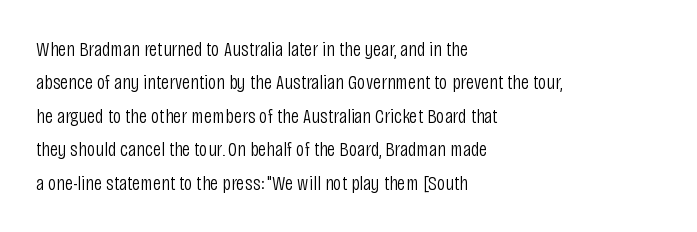
The image shows 21 px text type, upright; set left-aligned, normal line spacing (1.59x), normal letter spacing, not underlined.
